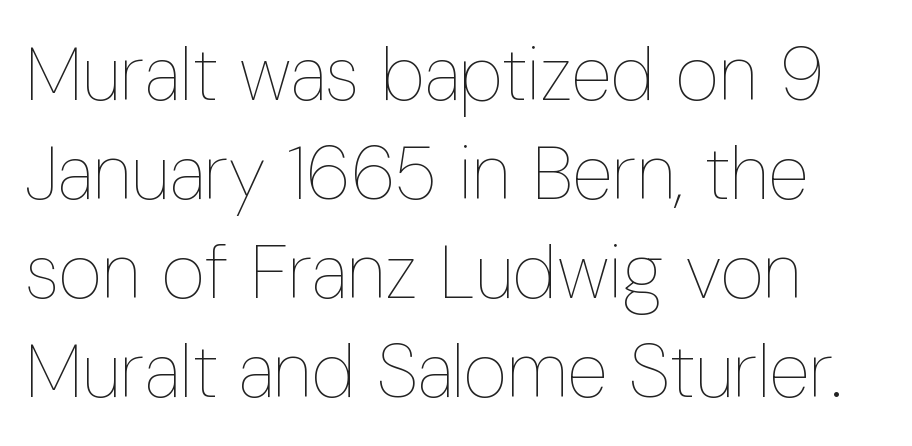
What stands out about the letter spacing? Nothing — it is the standard amount. Character widths vary here, with narrow letters taking less room than wide ones. The glyphs are unaccompanied by any horizontal stroke below them. If you measured baseline to baseline, you'd find a middling distance.
